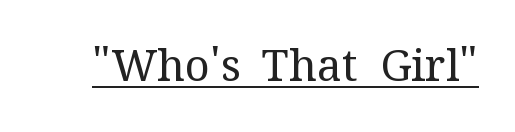
Q: Is the text bold? A: No.
Q: Is the text italic (slanted)? A: No, it is upright.
Q: Is the typeface a serif or a sans-serif typeface? A: Serif.
Q: Is the text underlined? A: Yes.
Q: Is the spacing between letters normal or unusually wide? A: Normal.
Q: Width (condensed, normal, or wide)? A: Normal.
Q: Stroke contrast? A: Medium.
Q: x-height? A: Medium.
Q: Monospaced? A: No.
